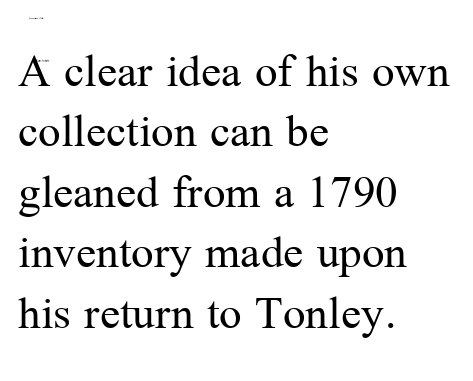
Do the letters lean? They stand straight. This rendering uses left alignment, leaving the right contour irregular. The passage shown is typed in a proportional face where columns would drift. Bold? No — there's no thickening of the strokes. Words appear dense and cohesive because spacing is normal.
